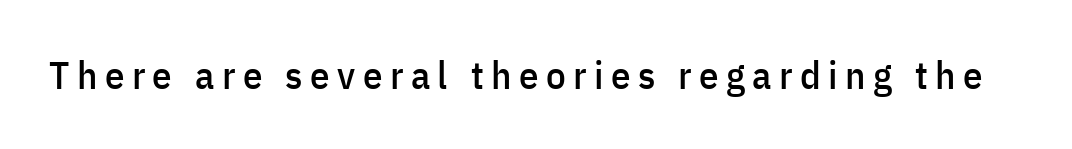
The image shows 39 px condensed sans-serif type, upright; set not underlined; low stroke contrast and a medium x-height.
